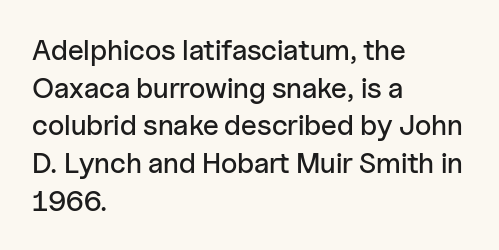
The image shows 29 px sans-serif type, upright; set left-aligned, normal line spacing (1.3x), normal letter spacing, not underlined; low stroke contrast and a medium x-height.
